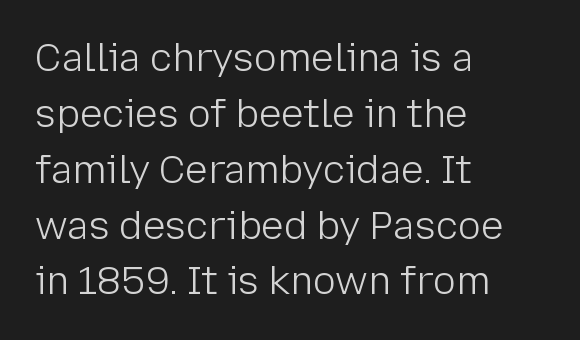
{"serif": "no", "italic": "no", "bold": "no", "weight": "light", "width": "normal", "stroke_contrast": "low", "x_height": "medium", "monospaced": "no", "underline": "no", "align": "left", "line_spacing": "normal", "line_spacing_ratio": 1.47, "letter_spacing": "normal", "letter_spacing_em": 0.0, "glyph_px": 38}
